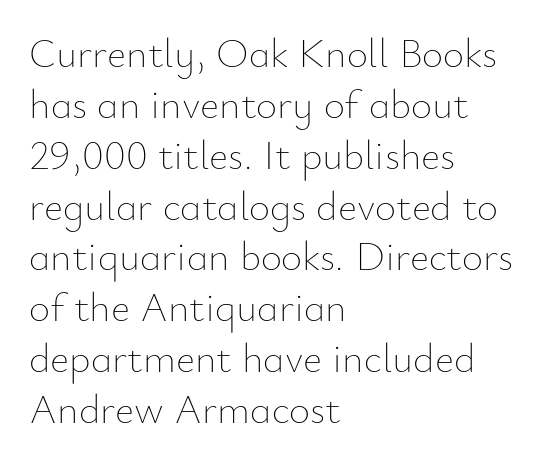
The image shows 41 px thin type, upright; set left-aligned, line spacing 1.24x, normal letter spacing, not underlined; low stroke contrast and a small x-height.
